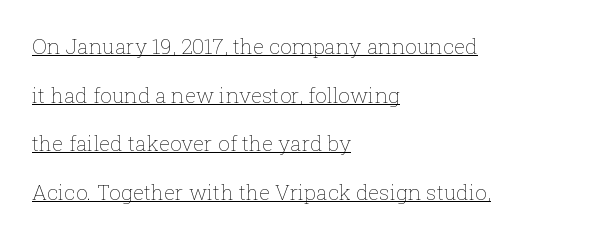
Every row of glyphs begins at an identical x-position on the left. How are the letters spaced? Ordinarily, with no added tracking. Posture: straight, roman, zero tilt. Vertically, the passage feels expansive, rows floating well apart. Bold? No — there's no thickening of the strokes.
